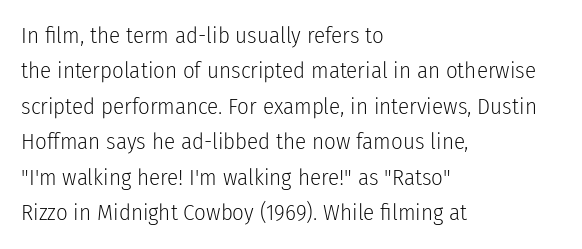
The face looks like a standard text weight, possibly lighter. Vertical strokes here are truly vertical. These lines keep a tight, regular rhythm from letter to letter. Leading matches the norm, producing a regular column. Left-aligned paragraph, ragged on the right. The space directly below the letters is spotless.
